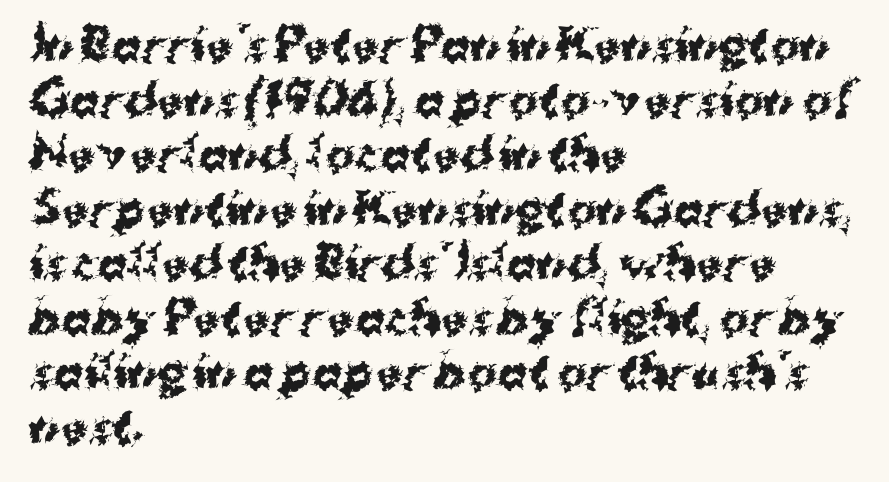
{"serif": "no", "bold": "yes", "weight": "bold", "width": "normal", "stroke_contrast": "medium", "x_height": "medium", "monospaced": "no", "underline": "no", "align": "left", "line_spacing_ratio": 1.24, "letter_spacing": "normal", "letter_spacing_em": 0.0, "glyph_px": 44}
